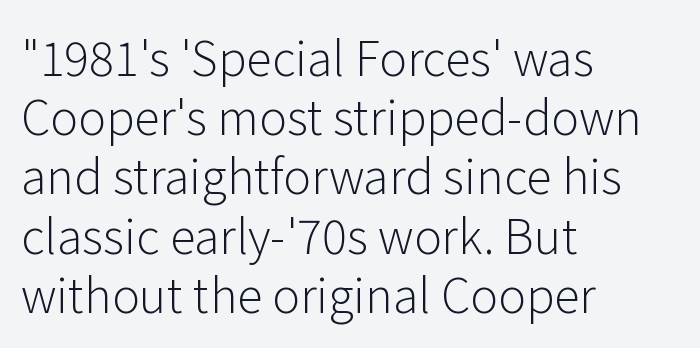
Q: Is the text bold? A: No.
Q: Is the text italic (slanted)? A: No, it is upright.
Q: Is the typeface a serif or a sans-serif typeface? A: Sans-serif.
Q: Is the text underlined? A: No.
Q: How is the paragraph aligned? A: Left-aligned.
Q: Is the spacing between letters normal or unusually wide? A: Normal.
Q: Is the spacing between lines tight, normal or loose? A: Normal.
Q: Width (condensed, normal, or wide)? A: Normal.
Q: Stroke contrast? A: Low.
Q: x-height? A: Medium.
Q: Monospaced? A: No.
